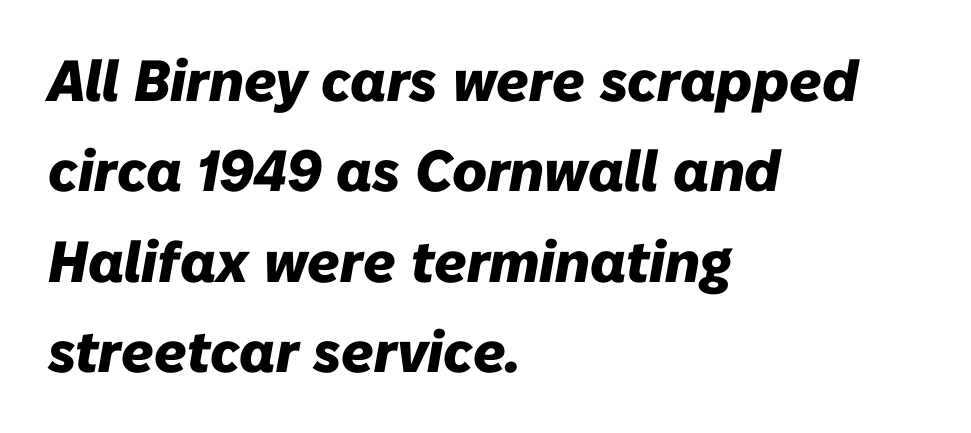
Q: Is the text bold? A: Yes.
Q: Is the text italic (slanted)? A: Yes, it leans right by about 10 degrees.
Q: Is the text underlined? A: No.
Q: How is the paragraph aligned? A: Left-aligned.
Q: Is the spacing between letters normal or unusually wide? A: Normal.
Q: Is the spacing between lines tight, normal or loose? A: Normal.
Q: Width (condensed, normal, or wide)? A: Normal.
Q: Stroke contrast? A: Low.
Q: x-height? A: Medium.
Q: Monospaced? A: No.
